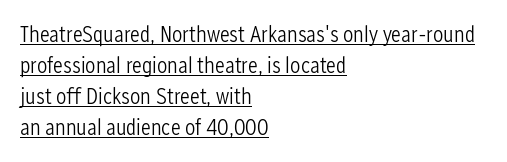
{"italic": "no", "bold": "no", "underline": "yes", "align": "left", "line_spacing": "normal", "line_spacing_ratio": 1.35, "letter_spacing": "normal", "letter_spacing_em": 0.0, "glyph_px": 23}
